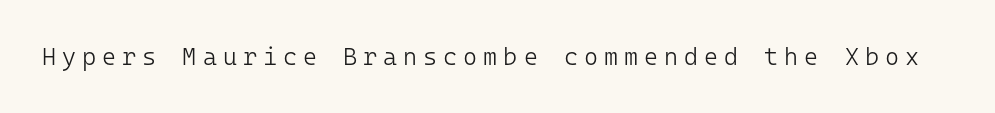
No extra ink here — the face is not bold. The tracking jumps out immediately: characters are airy and widely separated. The letters stand upright; this is a roman face. Has an underline been added? It has not.
